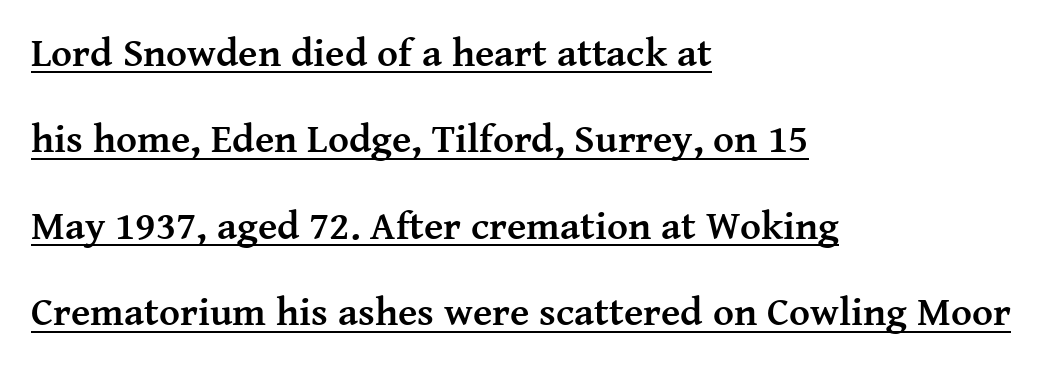
Q: Is the text bold? A: Yes.
Q: Is the text italic (slanted)? A: No, it is upright.
Q: Is the typeface a serif or a sans-serif typeface? A: Serif.
Q: Is the text underlined? A: Yes.
Q: How is the paragraph aligned? A: Left-aligned.
Q: Is the spacing between letters normal or unusually wide? A: Normal.
Q: Is the spacing between lines tight, normal or loose? A: Loose.
Q: Width (condensed, normal, or wide)? A: Normal.
Q: Stroke contrast? A: Medium.
Q: x-height? A: Medium.
Q: Monospaced? A: No.
